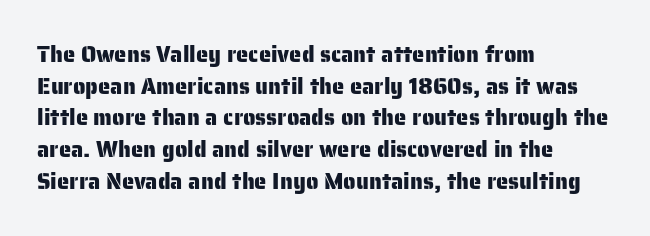
The image shows 22 px text type, upright; set left-aligned, normal line spacing (1.44x), normal letter spacing, not underlined.
